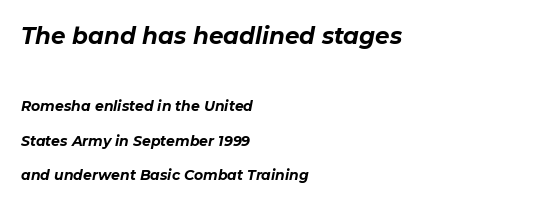
The image shows 23 px bold type, italic (leaning right); set left-aligned, loose line spacing (2.49x), normal letter spacing, not underlined; the first (top) block is 1.64x larger.
